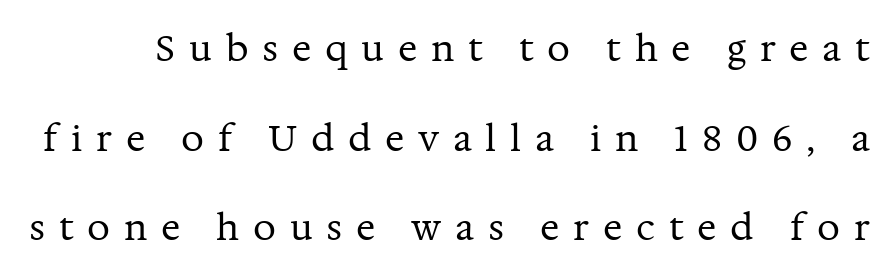
Q: Is the text bold? A: No.
Q: Is the text italic (slanted)? A: No, it is upright.
Q: Is the typeface a serif or a sans-serif typeface? A: Serif.
Q: Is the text underlined? A: No.
Q: Is the spacing between letters normal or unusually wide? A: Unusually wide.
Q: Is the spacing between lines tight, normal or loose? A: Loose.
Q: Width (condensed, normal, or wide)? A: Normal.
Q: Stroke contrast? A: Medium.
Q: x-height? A: Medium.
Q: Monospaced? A: No.
